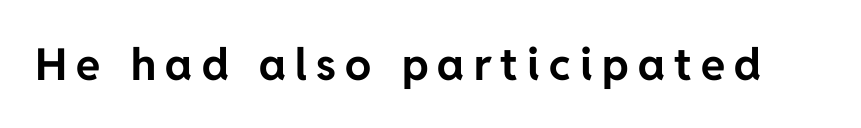
{"serif": "no", "italic": "no", "bold": "yes", "weight": "bold", "width": "normal", "stroke_contrast": "low", "x_height": "medium", "monospaced": "no", "underline": "no", "letter_spacing": "wide", "letter_spacing_em": 0.21, "glyph_px": 44}
